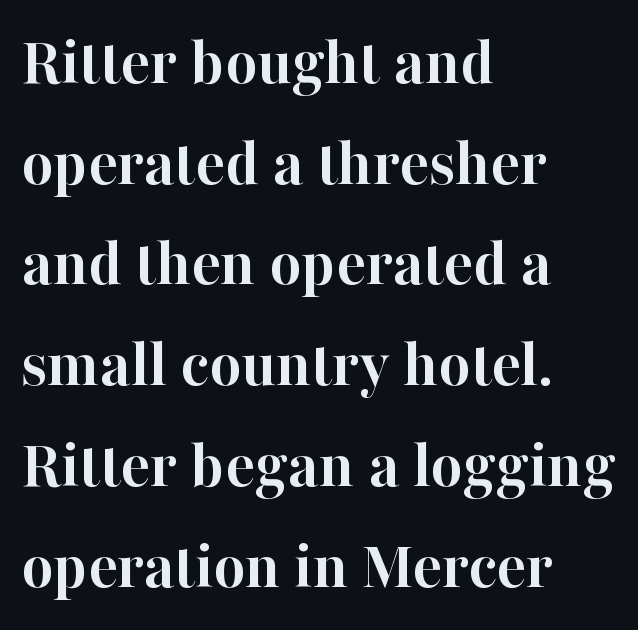
Q: Is the text bold? A: Yes.
Q: Is the text italic (slanted)? A: No, it is upright.
Q: Is the typeface a serif or a sans-serif typeface? A: Serif.
Q: Is the text underlined? A: No.
Q: How is the paragraph aligned? A: Left-aligned.
Q: Is the spacing between letters normal or unusually wide? A: Normal.
Q: Is the spacing between lines tight, normal or loose? A: Normal.
Q: Width (condensed, normal, or wide)? A: Normal.
Q: Stroke contrast? A: High.
Q: x-height? A: Medium.
Q: Monospaced? A: No.
